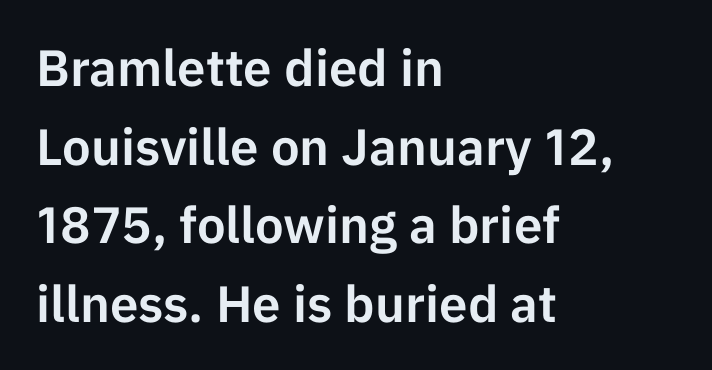
The image shows 51 px sans-serif type, upright; set left-aligned, normal line spacing (1.54x), normal letter spacing, not underlined; low stroke contrast and a medium x-height.
